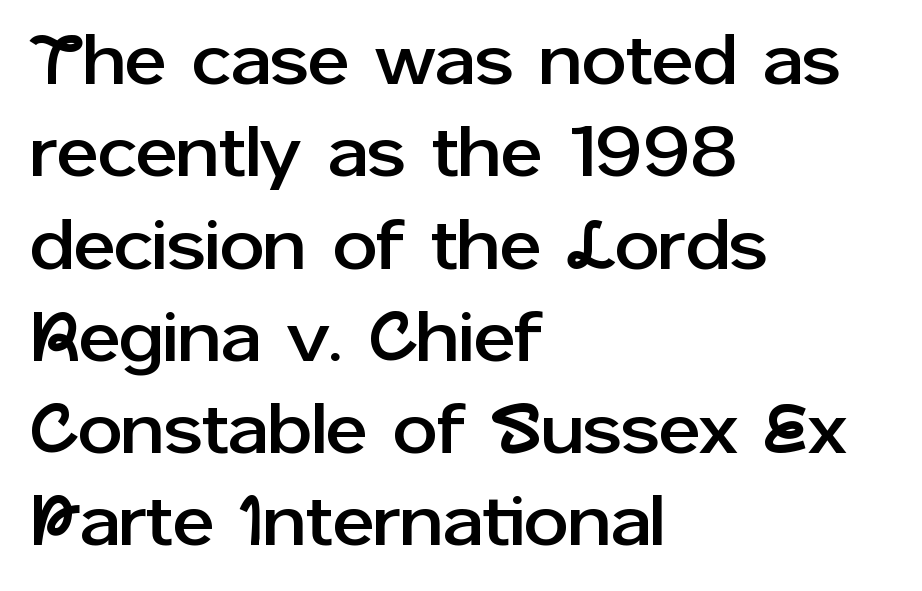
{"serif": "no", "italic": "no", "width": "normal", "stroke_contrast": "low", "x_height": "medium", "monospaced": "no", "underline": "no", "align": "left", "line_spacing": "normal", "line_spacing_ratio": 1.3, "letter_spacing": "normal", "letter_spacing_em": 0.0, "glyph_px": 71}
